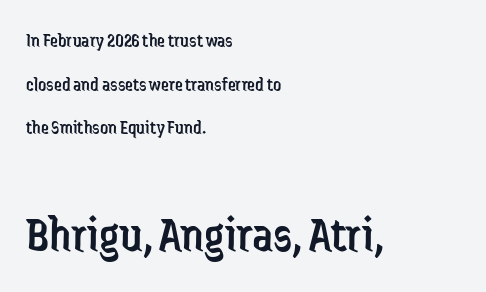
The image shows 51 px regular-weight, condensed sans-serif type, upright; set left-aligned, loose line spacing (2.18x), normal letter spacing, not underlined; the second (bottom) block is 2.55x larger; low stroke contrast and a medium x-height.
